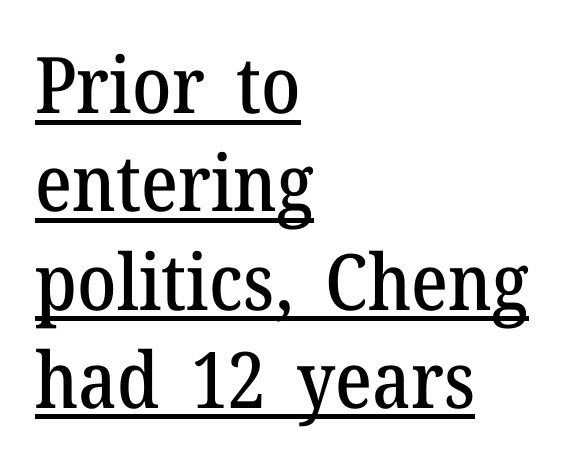
The image shows 78 px serif type, upright; set left-aligned, normal line spacing (1.26x), normal letter spacing, underlined; medium stroke contrast and a medium x-height.
